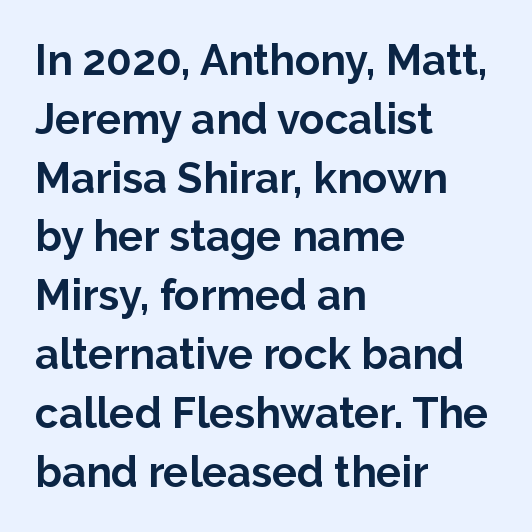
Q: Is the text bold? A: Yes.
Q: Is the text italic (slanted)? A: No, it is upright.
Q: Is the typeface a serif or a sans-serif typeface? A: Sans-serif.
Q: Is the text underlined? A: No.
Q: How is the paragraph aligned? A: Left-aligned.
Q: Is the spacing between letters normal or unusually wide? A: Normal.
Q: Is the spacing between lines tight, normal or loose? A: Normal.
Q: Width (condensed, normal, or wide)? A: Normal.
Q: Stroke contrast? A: Low.
Q: x-height? A: Medium.
Q: Monospaced? A: No.
